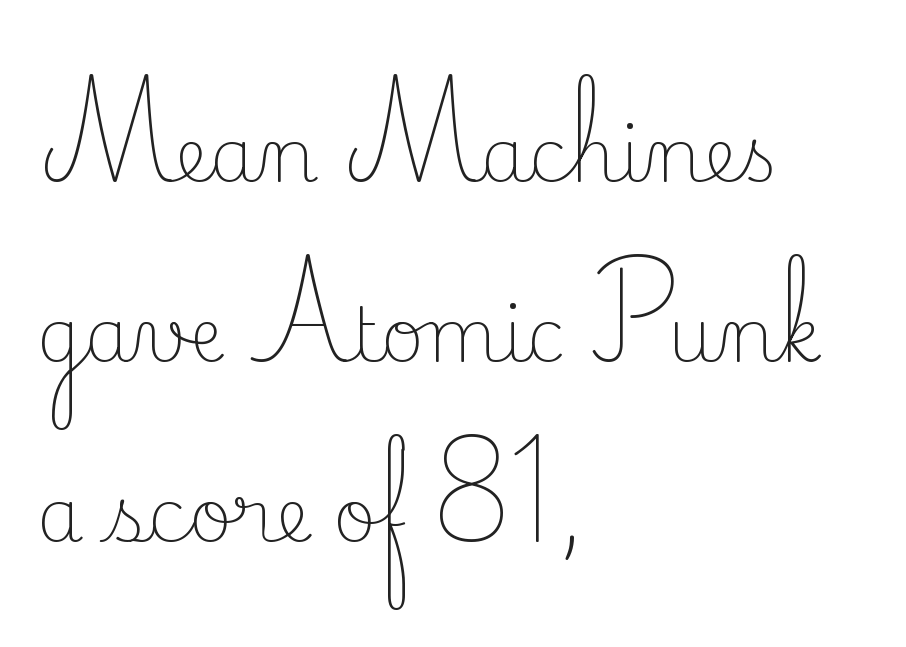
The image shows 75 px light serif type, upright; set left-aligned, loose line spacing (2.4x), normal letter spacing, not underlined; low stroke contrast and a small x-height.
